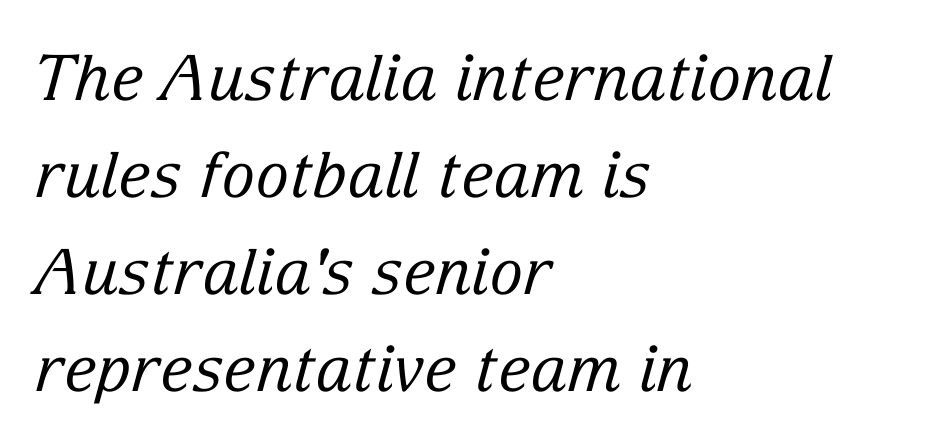
The rendering shows small feet on the letterforms — a serif design. Short and long lines alike share a common starting point at left. Only glyphs here, with clear space below each row. Heaviness? Minimal to ordinary, like unemphasized prose. In terms of letterspacing, this is plain default setting.
